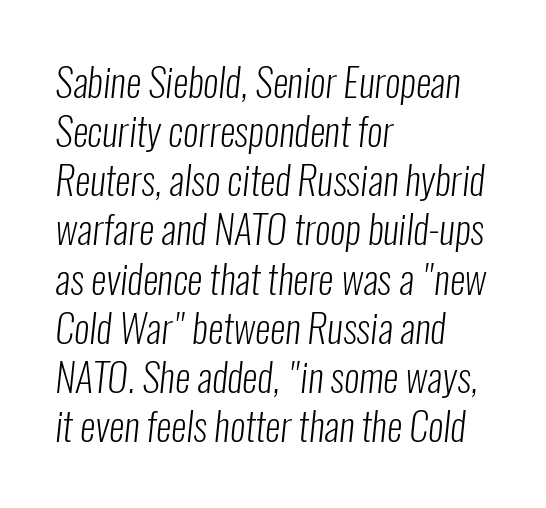
Q: Is the text bold? A: No.
Q: Is the typeface a serif or a sans-serif typeface? A: Sans-serif.
Q: Is the text underlined? A: No.
Q: How is the paragraph aligned? A: Left-aligned.
Q: Is the spacing between letters normal or unusually wide? A: Normal.
Q: Is the spacing between lines tight, normal or loose? A: Normal.
Q: Width (condensed, normal, or wide)? A: Condensed.
Q: Stroke contrast? A: Low.
Q: x-height? A: Medium.
Q: Monospaced? A: No.
